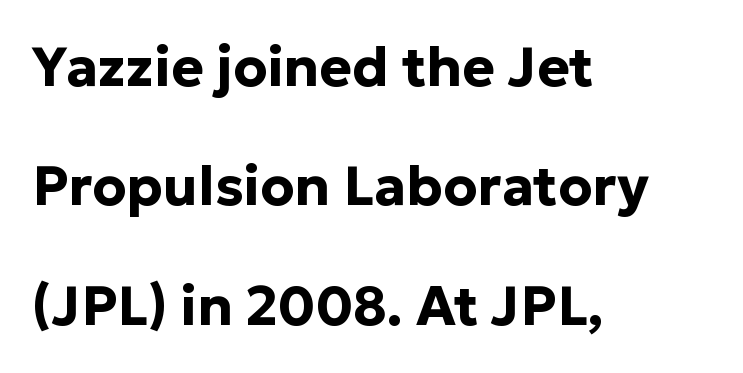
Q: Is the text bold? A: Yes.
Q: Is the text italic (slanted)? A: No, it is upright.
Q: Is the typeface a serif or a sans-serif typeface? A: Sans-serif.
Q: Is the text underlined? A: No.
Q: How is the paragraph aligned? A: Left-aligned.
Q: Is the spacing between letters normal or unusually wide? A: Normal.
Q: Is the spacing between lines tight, normal or loose? A: Loose.
Q: Width (condensed, normal, or wide)? A: Normal.
Q: Stroke contrast? A: Low.
Q: x-height? A: Medium.
Q: Monospaced? A: No.
